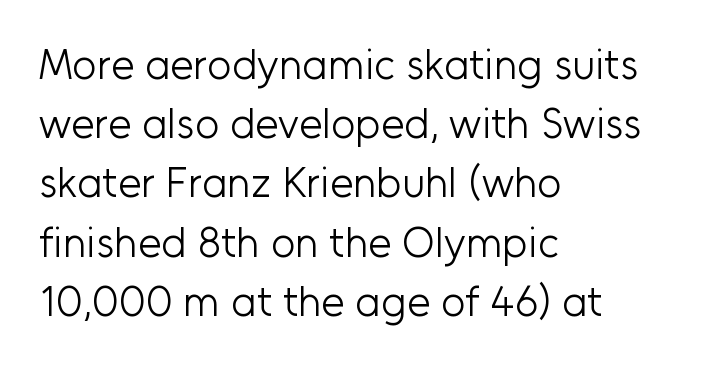
The image shows 42 px light sans-serif type, upright; set left-aligned, normal line spacing (1.41x), normal letter spacing, not underlined; low stroke contrast and a medium x-height.
